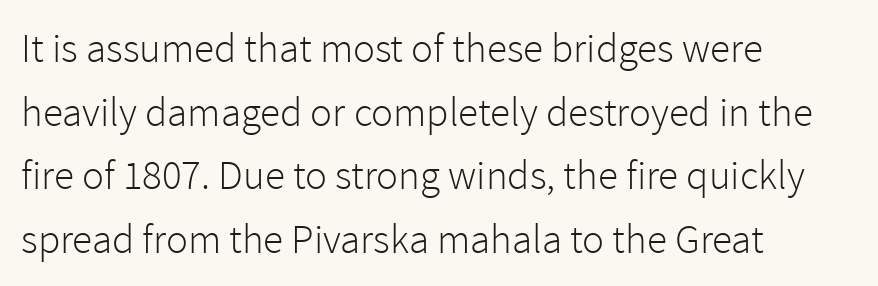
Bold? No — there's no thickening of the strokes. A typesetter would call this proportional, since set widths differ per character. A typesetter would label this face a sans. If you measured baseline to baseline, you'd find a middling distance. The letters stand upright; this is a roman face.
